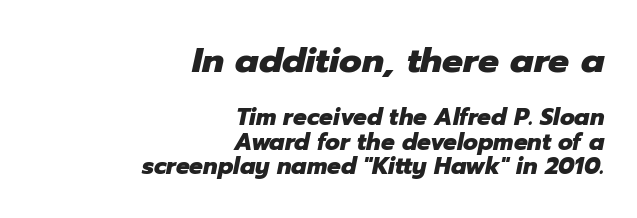
This sample is right-justified, so line beginnings fall wherever the words allow. The more generous point size was reserved for the upper chunk. Does extra space separate the letters? No, they use regular spacing. The passage shown stacks its lines with hardly any gap.
